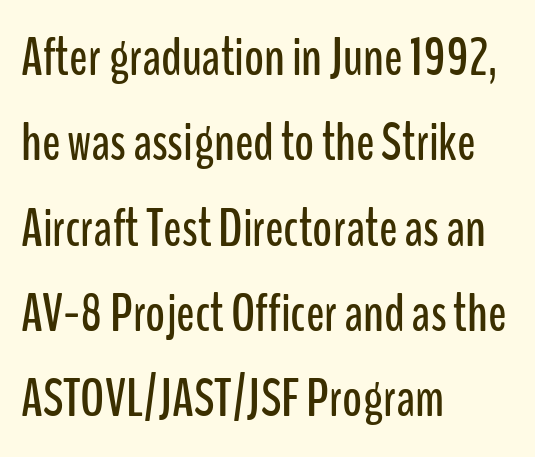
Q: Is the text italic (slanted)? A: No, it is upright.
Q: Is the typeface a serif or a sans-serif typeface? A: Sans-serif.
Q: Is the text underlined? A: No.
Q: How is the paragraph aligned? A: Left-aligned.
Q: Is the spacing between letters normal or unusually wide? A: Normal.
Q: Is the spacing between lines tight, normal or loose? A: Normal.
Q: Width (condensed, normal, or wide)? A: Condensed.
Q: Stroke contrast? A: Low.
Q: x-height? A: Medium.
Q: Monospaced? A: No.
